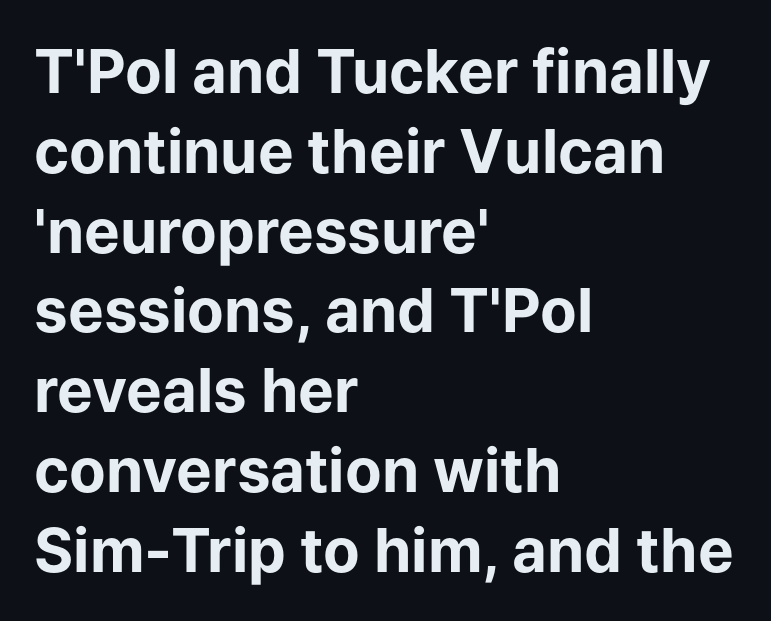
The image shows 60 px bold sans-serif type, upright; set left-aligned, normal line spacing (1.33x), normal letter spacing, not underlined; low stroke contrast and a medium x-height.
